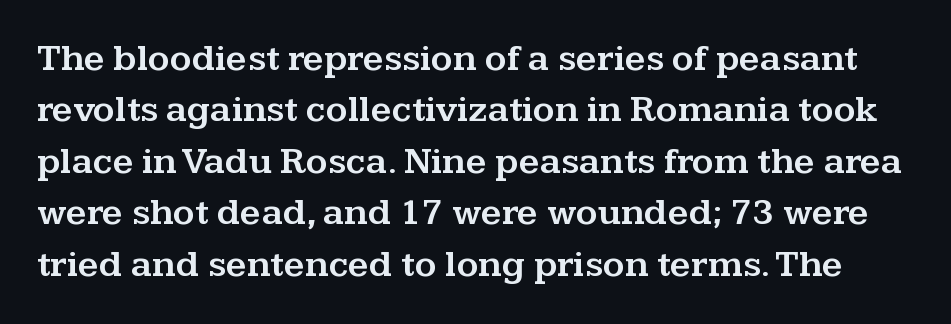
Lines of text with bare space underneath. The vertical gap from one line to the next is medium. Each letter's strokes conclude with small projecting serifs. When letters stand straight like this, we call the style roman or upright.
